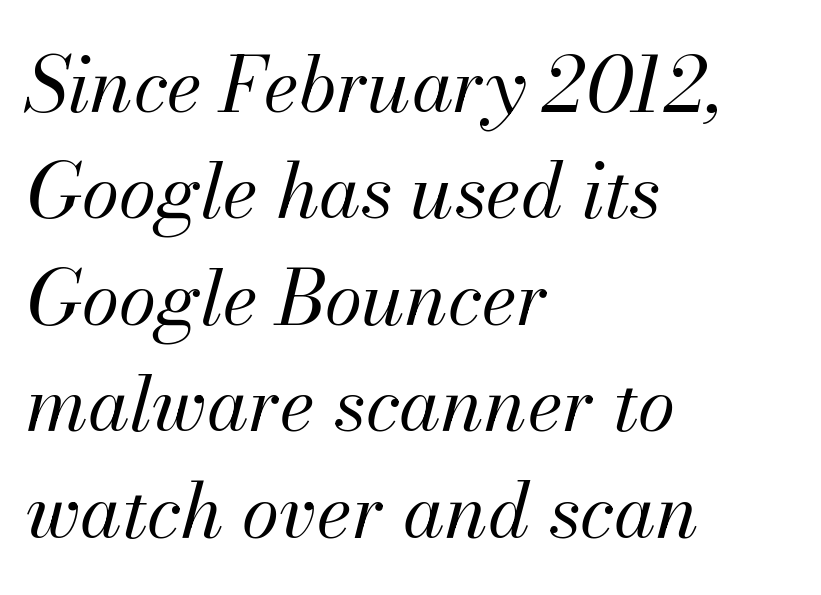
{"italic": "yes", "lean": "right", "slant_degrees": 13, "bold": "no", "weight": "regular", "width": "normal", "stroke_contrast": "medium", "x_height": "small", "monospaced": "no", "underline": "no", "align": "left", "line_spacing": "normal", "line_spacing_ratio": 1.4, "letter_spacing": "normal", "letter_spacing_em": 0.0, "glyph_px": 76}
